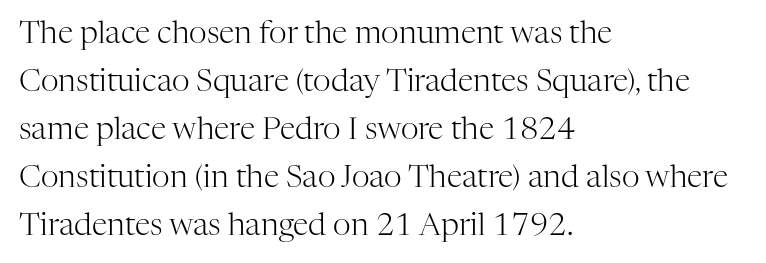
The typesetting does not lean heavy: it is not bold. You can tell from the footed stems that serif type was used. No italicization has been applied; the sample stays upright. Does extra space separate the letters? No, they use regular spacing.
